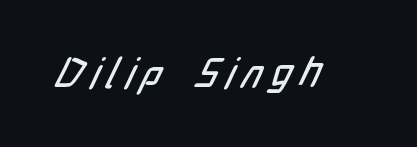
{"serif": "no", "width": "condensed", "stroke_contrast": "low", "x_height": "medium", "monospaced": "no", "underline": "no", "glyph_px": 42}
